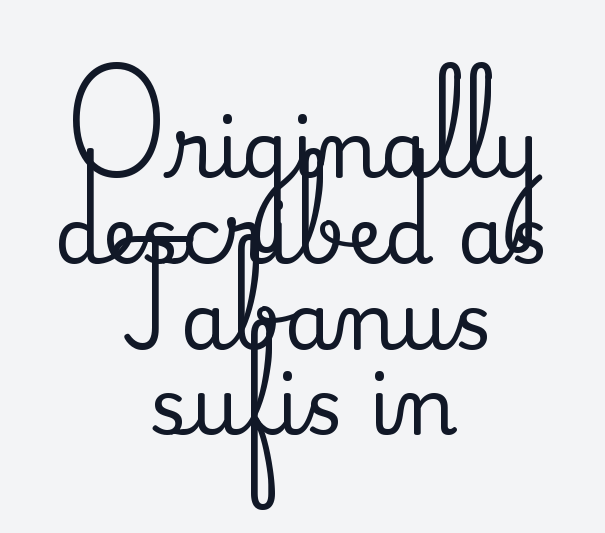
Italic: no, the glyphs are upright roman. Nothing unusual about the tracking: characters are spaced as the font intends. Neither beginnings nor endings align; midpoints do. Descender tails drop into unmarked territory. A serif font was chosen for this passage.
